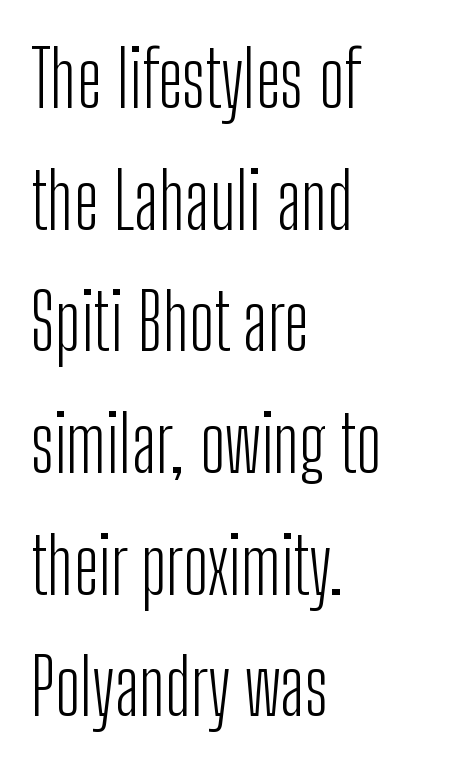
Q: Is the text bold? A: No.
Q: Is the text italic (slanted)? A: No, it is upright.
Q: Is the typeface a serif or a sans-serif typeface? A: Sans-serif.
Q: Is the text underlined? A: No.
Q: How is the paragraph aligned? A: Left-aligned.
Q: Is the spacing between letters normal or unusually wide? A: Normal.
Q: Is the spacing between lines tight, normal or loose? A: Normal.
Q: Width (condensed, normal, or wide)? A: Condensed.
Q: Stroke contrast? A: Low.
Q: x-height? A: Medium.
Q: Monospaced? A: No.
